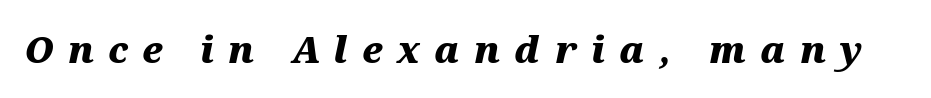
Q: Is the text bold? A: Yes.
Q: Is the text italic (slanted)? A: Yes, it leans right by about 12 degrees.
Q: Is the text underlined? A: No.
Q: Is the spacing between letters normal or unusually wide? A: Unusually wide.
Q: Width (condensed, normal, or wide)? A: Wide.
Q: Stroke contrast? A: Medium.
Q: x-height? A: Medium.
Q: Monospaced? A: No.
